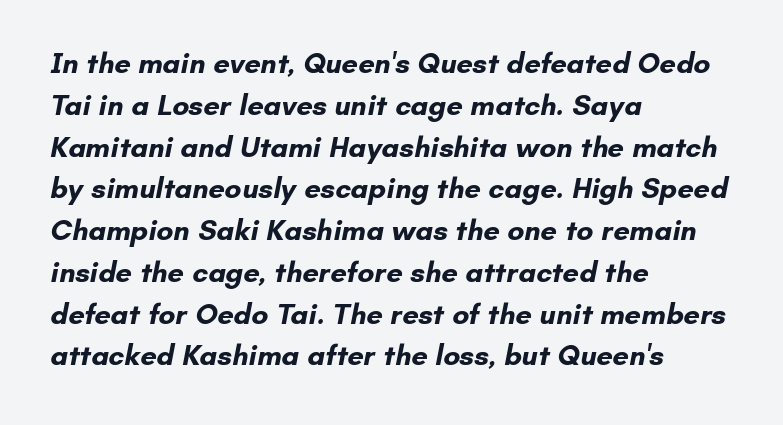
The image shows 29 px bold sans-serif type; set left-aligned, normal line spacing (1.44x), normal letter spacing, not underlined; low stroke contrast and a small x-height.
